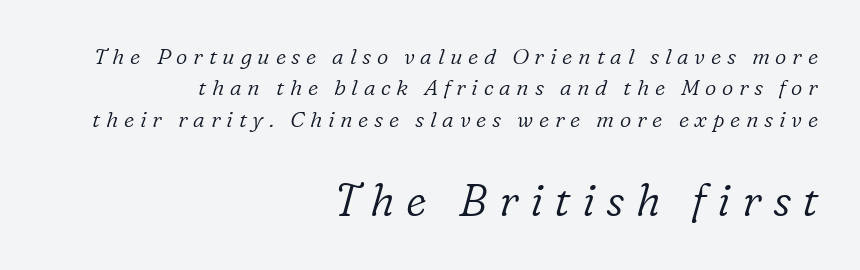
The image shows 44 px light serif type, italic (leaning right); set right-aligned, normal line spacing (1.43x), unusually wide letter spacing (+0.26 em), not underlined; the second (bottom) block is 2.0x larger; low stroke contrast and a medium x-height.
